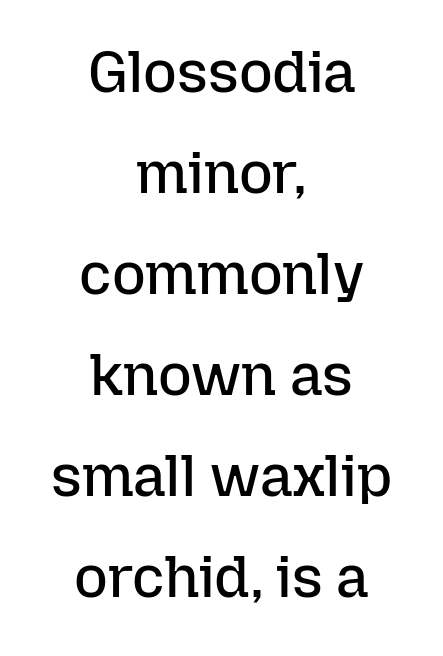
{"italic": "no", "bold": "no", "weight": "regular", "width": "normal", "stroke_contrast": "low", "x_height": "medium", "monospaced": "no", "underline": "no", "align": "center", "line_spacing_ratio": 1.74, "letter_spacing": "normal", "letter_spacing_em": 0.0, "glyph_px": 58}
